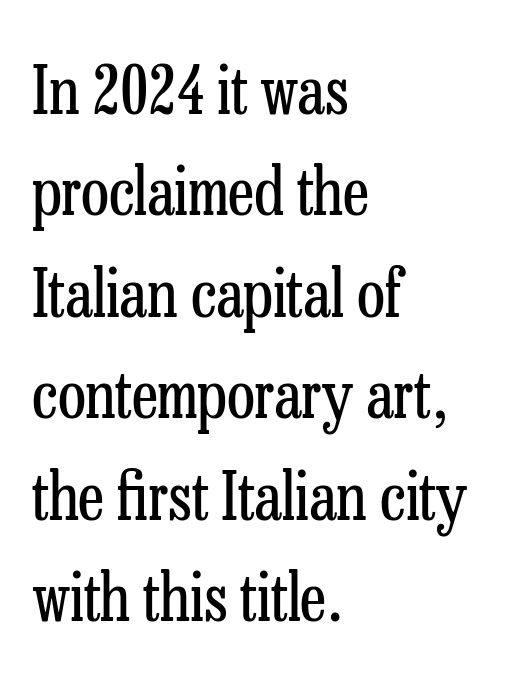
The image shows 65 px regular-weight, condensed serif type, upright; set left-aligned, normal line spacing (1.56x), normal letter spacing, not underlined; low stroke contrast and a medium x-height.
